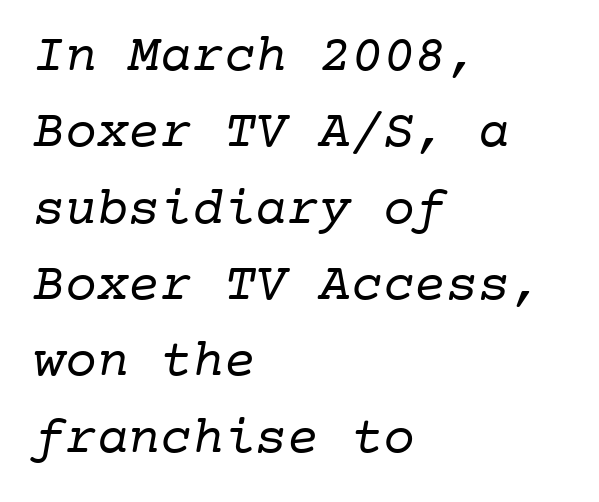
Q: Is the text bold? A: No.
Q: Is the typeface a serif or a sans-serif typeface? A: Serif.
Q: Is the text underlined? A: No.
Q: How is the paragraph aligned? A: Left-aligned.
Q: Is the spacing between letters normal or unusually wide? A: Normal.
Q: Is the spacing between lines tight, normal or loose? A: Normal.
Q: Width (condensed, normal, or wide)? A: Normal.
Q: Stroke contrast? A: Low.
Q: x-height? A: Medium.
Q: Monospaced? A: Yes.
